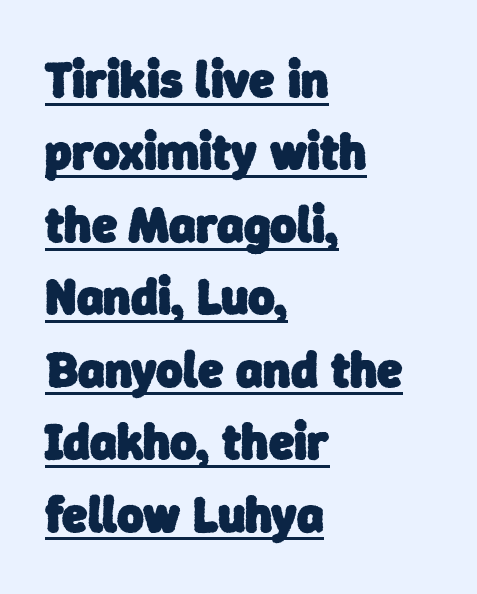
The image shows 51 px heavy sans-serif type; set left-aligned, normal line spacing (1.42x), normal letter spacing, underlined; low stroke contrast and a medium x-height.
